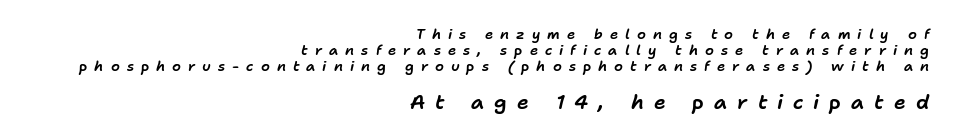
The axis of the letterforms is tilted away from vertical. This rendering features lettering with no underline. The setting favours the right margin, as signatures and pull-quotes sometimes do. Bigger letters appear in the bottom chunk; the top chunk is reduced. Each new line begins almost immediately beneath the previous one.
